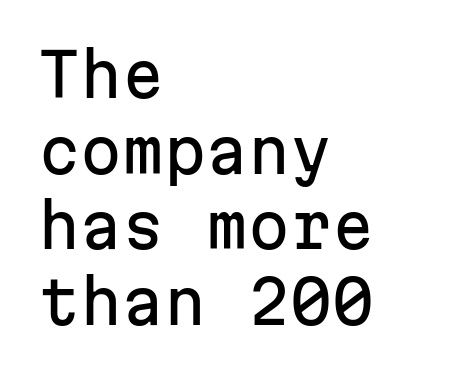
The image shows 60 px sans-serif type, upright, monospaced; set left-aligned, normal line spacing (1.26x), normal letter spacing, not underlined; low stroke contrast and a medium x-height.
